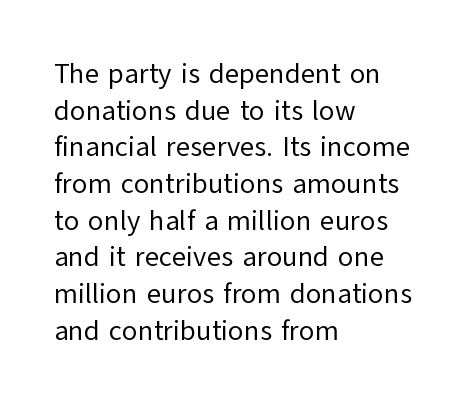
Q: Is the text bold? A: No.
Q: Is the text italic (slanted)? A: No, it is upright.
Q: Is the typeface a serif or a sans-serif typeface? A: Sans-serif.
Q: Is the text underlined? A: No.
Q: How is the paragraph aligned? A: Left-aligned.
Q: Is the spacing between letters normal or unusually wide? A: Normal.
Q: Is the spacing between lines tight, normal or loose? A: Normal.
Q: Width (condensed, normal, or wide)? A: Normal.
Q: Stroke contrast? A: Low.
Q: x-height? A: Medium.
Q: Monospaced? A: No.
